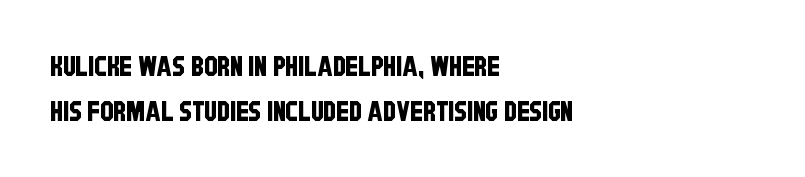
Which margin do the lines hug? The left one — the right edge is uneven. This rendering features lettering with no underline. The tracking reads as untouched default to a designer's eye. The rows are spaced the way most documents space them.
